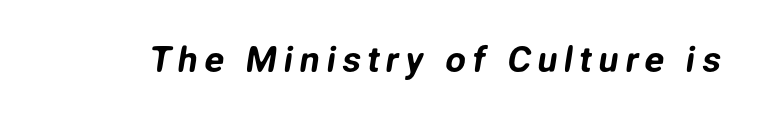
{"serif": "no", "width": "normal", "stroke_contrast": "low", "x_height": "medium", "monospaced": "no", "underline": "no", "glyph_px": 36}
